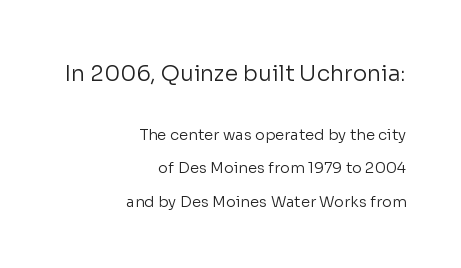
Quick note: not italic, upright. Weight: in the light-to-regular range. What's the leading like? Stretched, with rows far apart. Caption: standard tracking, unaltered. Descender tails drop into unmarked territory. Layout note: lines flush right.
